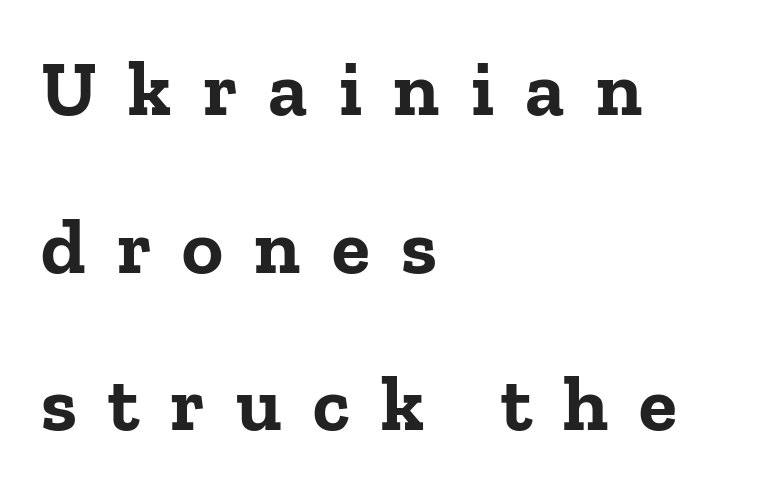
Q: Is the text bold? A: Yes.
Q: Is the text italic (slanted)? A: No, it is upright.
Q: Is the typeface a serif or a sans-serif typeface? A: Serif.
Q: Is the text underlined? A: No.
Q: How is the paragraph aligned? A: Left-aligned.
Q: Is the spacing between letters normal or unusually wide? A: Unusually wide.
Q: Is the spacing between lines tight, normal or loose? A: Loose.
Q: Width (condensed, normal, or wide)? A: Normal.
Q: Stroke contrast? A: Low.
Q: x-height? A: Medium.
Q: Monospaced? A: No.
